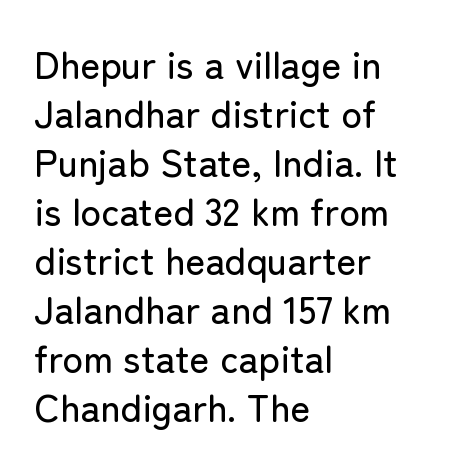
The image shows 38 px sans-serif type, upright; set left-aligned, normal line spacing (1.29x), normal letter spacing, not underlined; low stroke contrast and a medium x-height.
